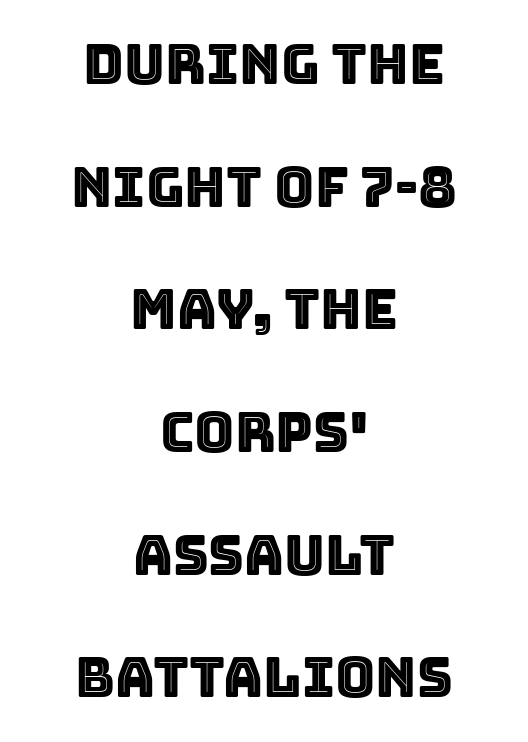
{"italic": "no", "width": "normal", "x_height": "large", "monospaced": "no", "underline": "no", "align": "center", "line_spacing": "loose", "line_spacing_ratio": 2.23, "letter_spacing": "normal", "letter_spacing_em": 0.0, "glyph_px": 55}
